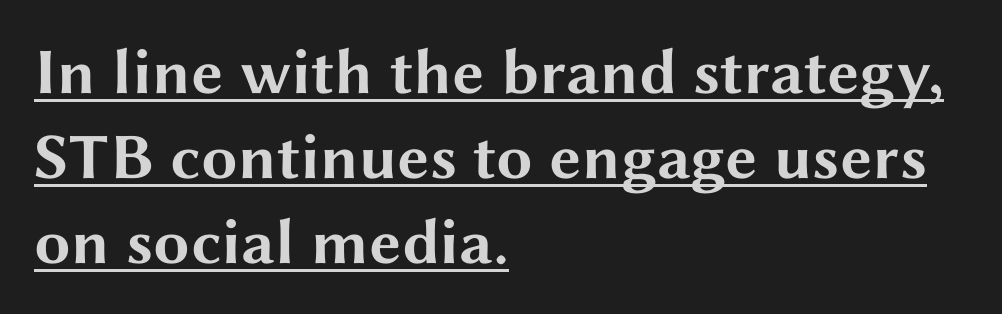
Q: Is the text bold? A: Yes.
Q: Is the text italic (slanted)? A: No, it is upright.
Q: Is the typeface a serif or a sans-serif typeface? A: Sans-serif.
Q: Is the text underlined? A: Yes.
Q: How is the paragraph aligned? A: Left-aligned.
Q: Is the spacing between letters normal or unusually wide? A: Normal.
Q: Is the spacing between lines tight, normal or loose? A: Normal.
Q: Width (condensed, normal, or wide)? A: Wide.
Q: Stroke contrast? A: Medium.
Q: x-height? A: Medium.
Q: Monospaced? A: No.
